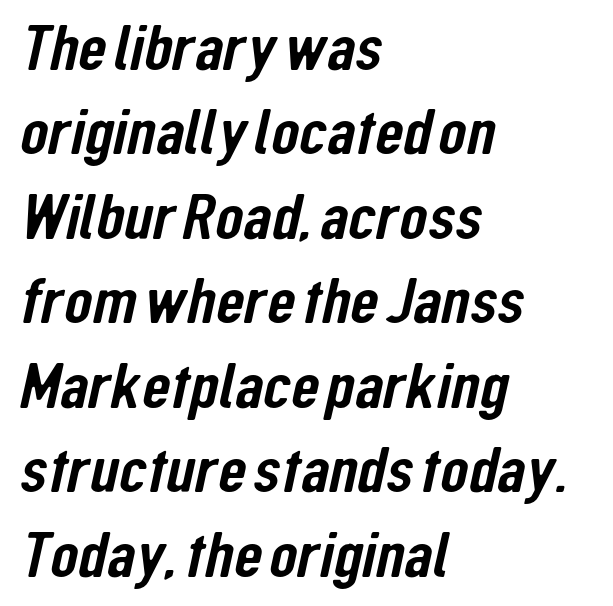
Looks like regular typesetting: each glyph gets only the width it needs. The line texture is even and compact thanks to regular tracking. The text block is weighted toward the left margin, trailing off unevenly rightward. Honestly, there is no underline to notice here at all.
